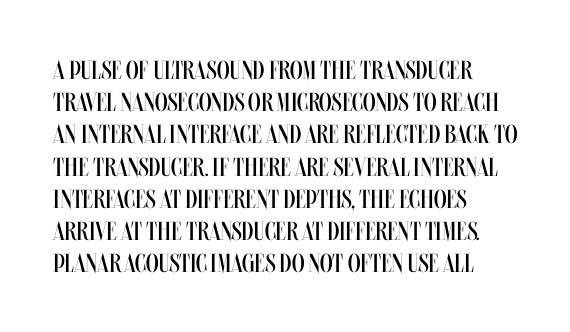
{"italic": "no", "bold": "no", "underline": "no", "align": "left", "line_spacing_ratio": 1.24, "letter_spacing": "normal", "letter_spacing_em": 0.0, "glyph_px": 26}
